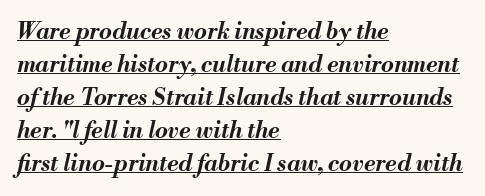
Pretty heavy lettering here — definitely bold. One-word summary of the alignment: left. Spacing between characters is what you'd get straight out of the box. There's an unmistakable incline to the writing here. The sample's only ornament is a line tracing under the words. The leading is moderate, giving the passage an even texture.
